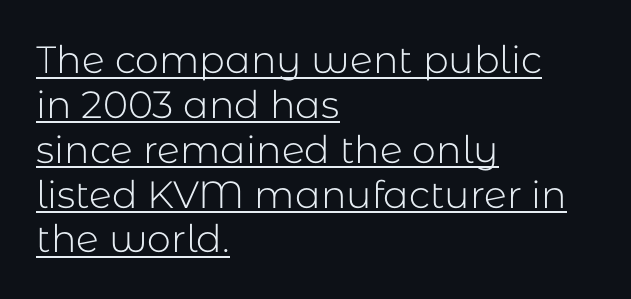
The image shows 38 px light sans-serif type, upright; set left-aligned, line spacing 1.18x, normal letter spacing, underlined; low stroke contrast and a medium x-height.
